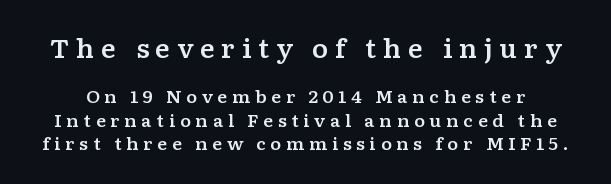
Between one letter and the next there's a generous, obvious gap. The foot of each line stays bare and open. Quick note: interline space is typical. The type sits square on the baseline with zero lean. The first block has been scaled up relative to the second.
